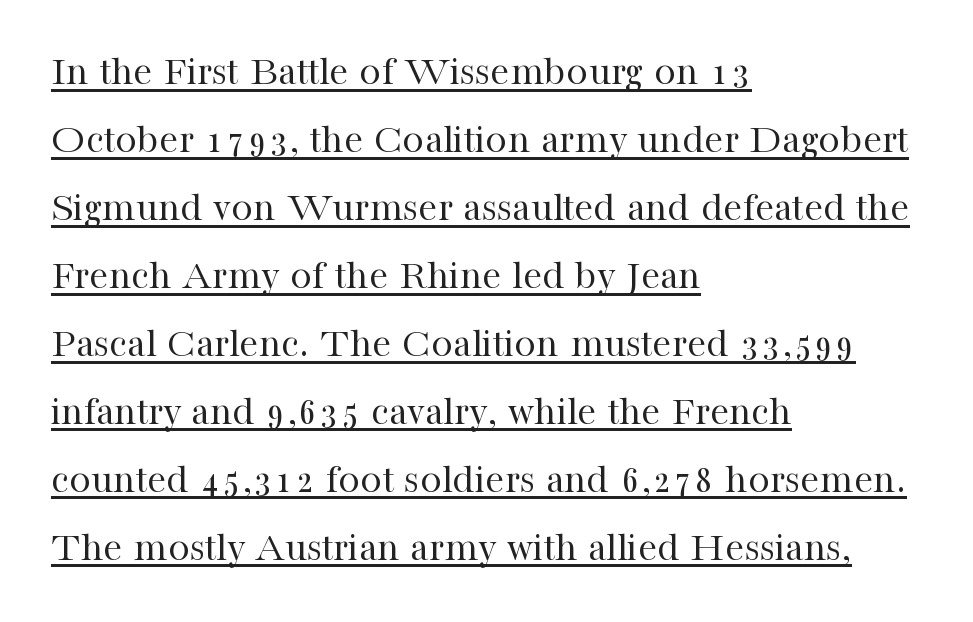
{"serif": "yes", "italic": "no", "bold": "no", "weight": "regular", "width": "normal", "stroke_contrast": "high", "x_height": "medium", "monospaced": "no", "underline": "yes", "align": "left", "line_spacing": "normal", "line_spacing_ratio": 1.58, "letter_spacing": "normal", "letter_spacing_em": 0.0, "glyph_px": 43}
